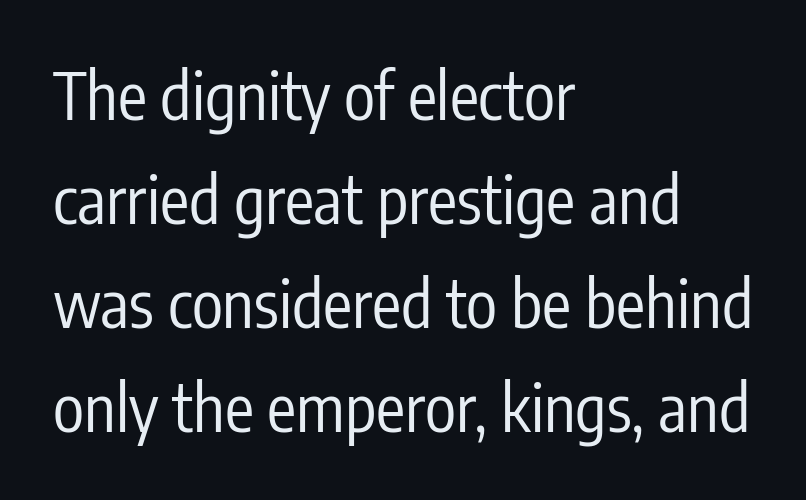
These lines sit exactly where default settings would place them. Caption: multi-line text, flush left, ragged right. Only glyphs here, with clear space below each row. You could not count columns in this text — the font is proportionally spaced.
